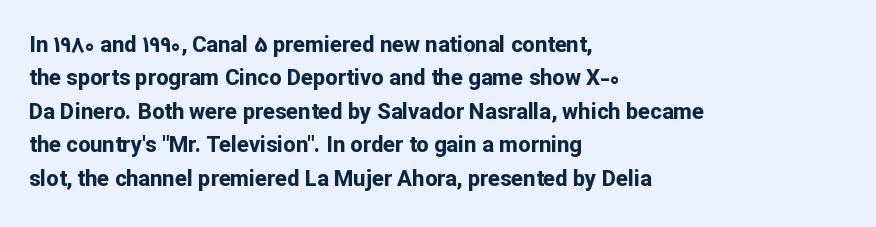
Q: Is the text bold? A: Yes.
Q: Is the text italic (slanted)? A: No, it is upright.
Q: Is the text underlined? A: No.
Q: How is the paragraph aligned? A: Left-aligned.
Q: Is the spacing between letters normal or unusually wide? A: Normal.
Q: Is the spacing between lines tight, normal or loose? A: Normal.
